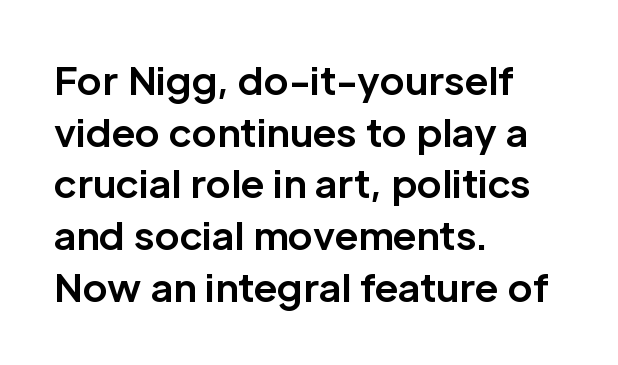
{"serif": "no", "italic": "no", "bold": "yes", "weight": "bold", "width": "normal", "stroke_contrast": "low", "x_height": "medium", "monospaced": "no", "underline": "no", "align": "left", "line_spacing": "normal", "line_spacing_ratio": 1.36, "letter_spacing": "normal", "letter_spacing_em": 0.0, "glyph_px": 38}
